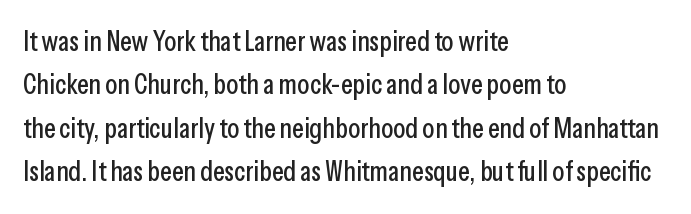
Q: Is the text italic (slanted)? A: No, it is upright.
Q: Is the typeface a serif or a sans-serif typeface? A: Sans-serif.
Q: Is the text underlined? A: No.
Q: How is the paragraph aligned? A: Left-aligned.
Q: Is the spacing between letters normal or unusually wide? A: Normal.
Q: Is the spacing between lines tight, normal or loose? A: Normal.
Q: Width (condensed, normal, or wide)? A: Condensed.
Q: Stroke contrast? A: Low.
Q: x-height? A: Medium.
Q: Monospaced? A: No.
